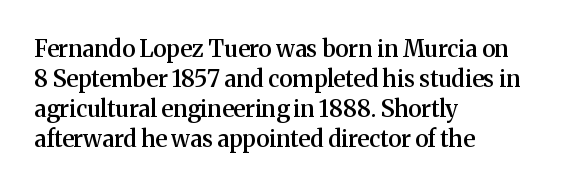
{"italic": "no", "bold": "semi", "underline": "no", "align": "left", "line_spacing": "normal", "line_spacing_ratio": 1.31, "letter_spacing": "normal", "letter_spacing_em": 0.0, "glyph_px": 23}
